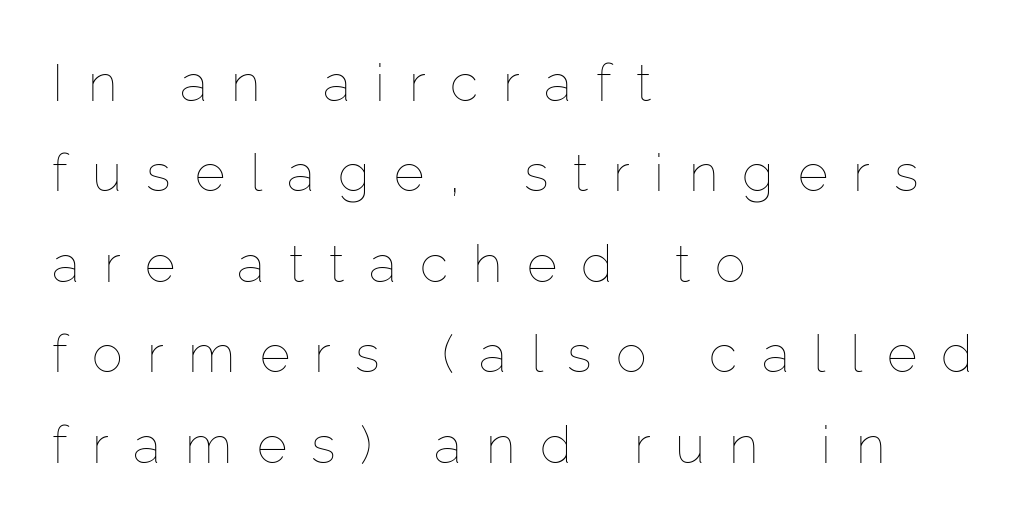
The image shows 52 px thin type, upright; set left-aligned, line spacing 1.74x, unusually wide letter spacing (+0.47 em), not underlined; low stroke contrast and a medium x-height.
